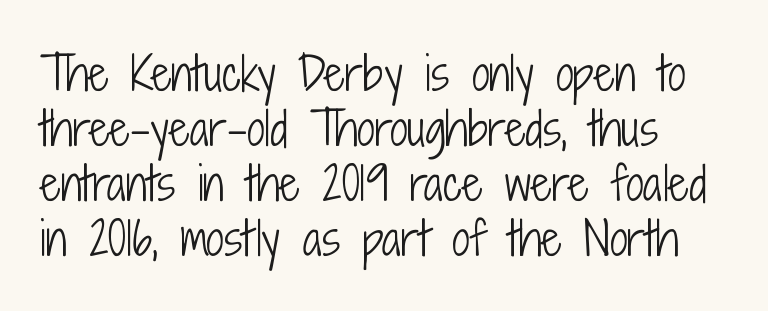
The passage is arranged the way most books set body copy — flush left. The lettering stays uniformly vertical, giving the passage a roman look. Each word holds together tightly as a unit, with standard inter-letter gaps. What kind of face is this? One without serifs — a sans. The typeface has the unassuming heft of standard copy or less. A bare baseline throughout the passage.
